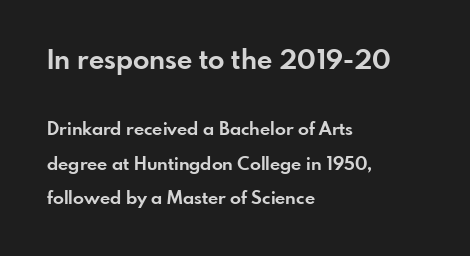
{"italic": "no", "bold": "yes", "underline": "no", "align": "left", "line_spacing": "loose", "line_spacing_ratio": 1.91, "letter_spacing": "normal", "letter_spacing_em": 0.0, "larger_block": "first", "size_ratio": 1.5, "glyph_px": 27}
